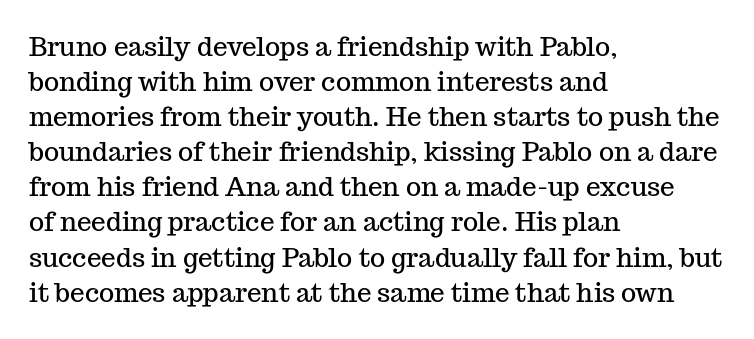
The image shows 26 px text type, upright; set left-aligned, normal line spacing (1.35x), normal letter spacing, not underlined.
